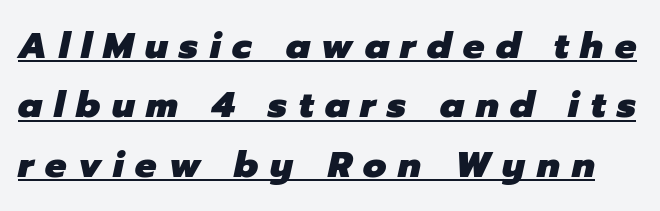
{"italic": "yes", "lean": "right", "slant_degrees": 12, "bold": "yes", "weight": "heavy", "width": "normal", "stroke_contrast": "low", "x_height": "medium", "monospaced": "no", "underline": "yes", "line_spacing": "normal", "line_spacing_ratio": 1.65, "letter_spacing": "wide", "letter_spacing_em": 0.32, "glyph_px": 36}
